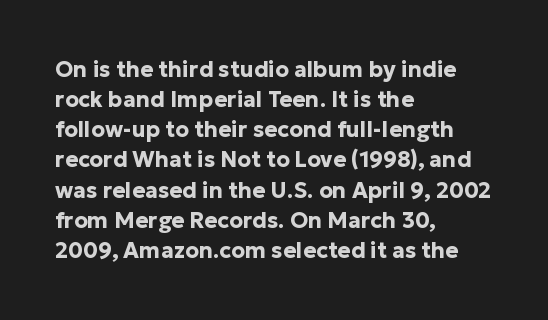
{"italic": "no", "bold": "yes", "underline": "no", "align": "left", "line_spacing": "normal", "line_spacing_ratio": 1.37, "letter_spacing": "normal", "letter_spacing_em": 0.0, "glyph_px": 22}
